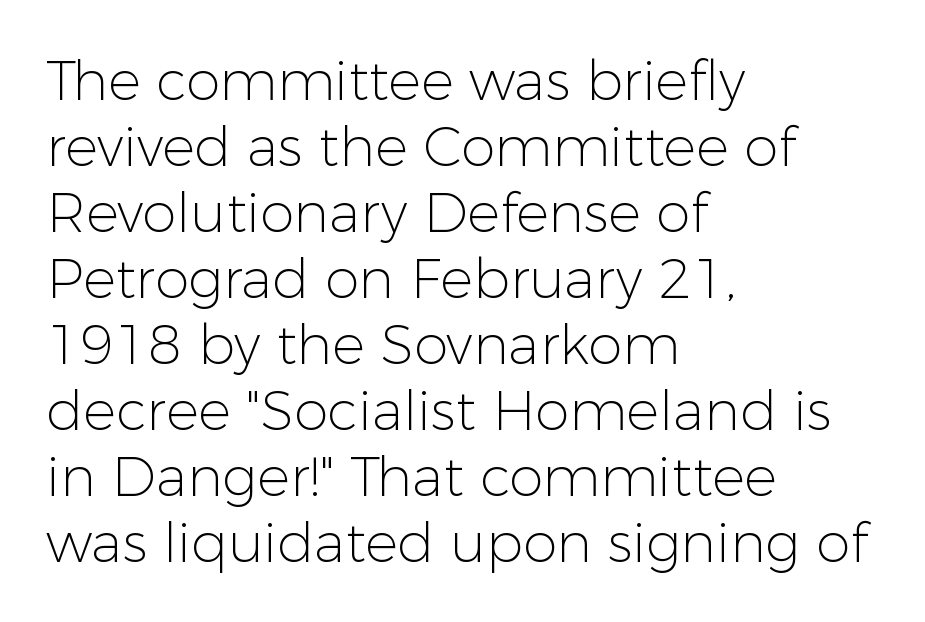
Posture: vertical. The strokes are not fattened; the text isn't bold. If you drew a ruler down the left edge, every line would touch it. Look at the bottom of the vertical strokes: they stop flat, with no serifs. Tracking here is standard; glyphs follow each other at the usual distance. Just letters on the line, the space beneath them empty.
